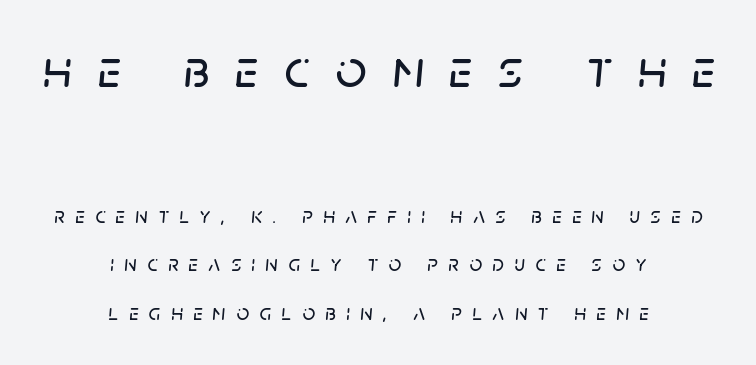
The image shows 54 px text type, italic (leaning right); set centered, loose line spacing (2.21x), unusually wide letter spacing (+0.48 em), not underlined; the first (top) block is 2.45x larger; low stroke contrast and a large x-height.
